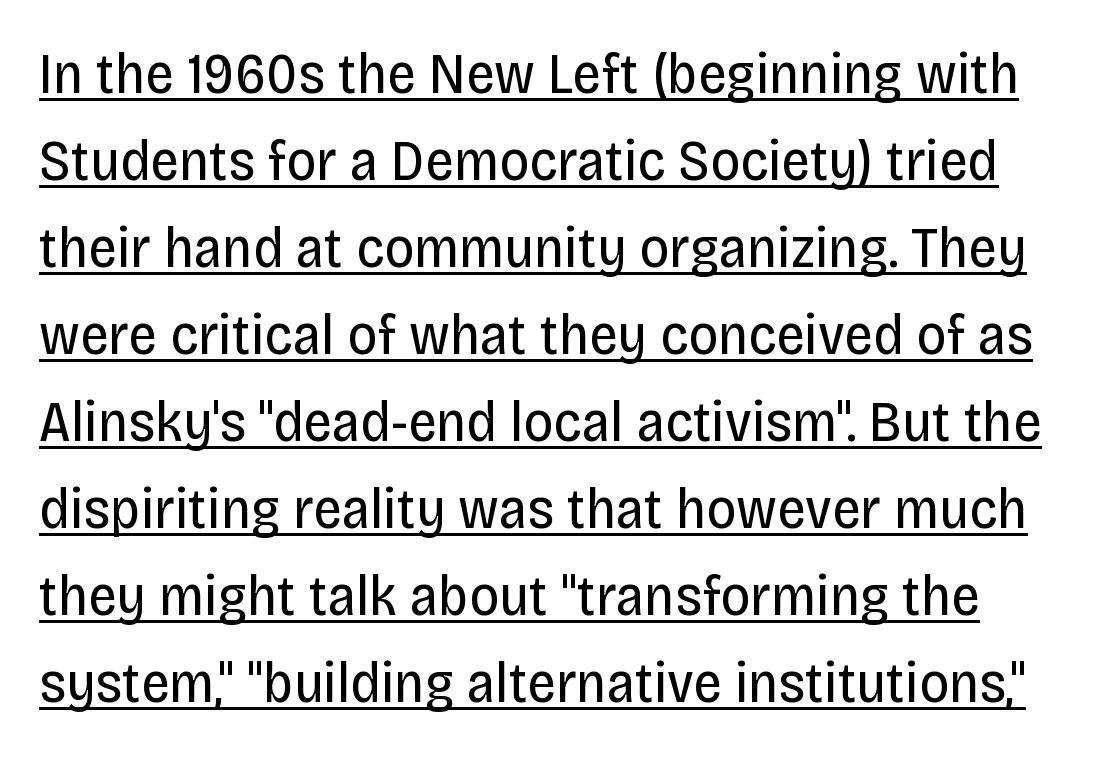
The image shows 58 px regular-weight, condensed sans-serif type, upright; set normal line spacing (1.5x), normal letter spacing, underlined; low stroke contrast and a large x-height.
